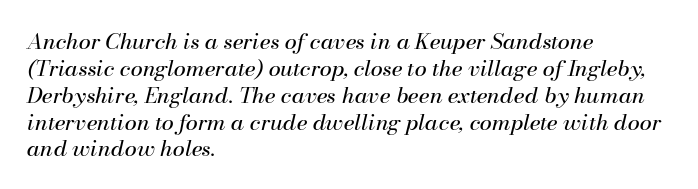
{"italic": "yes", "lean": "right", "slant_degrees": 13, "bold": "no", "underline": "no", "align": "left", "line_spacing_ratio": 1.22, "letter_spacing": "normal", "letter_spacing_em": 0.0, "glyph_px": 22}
